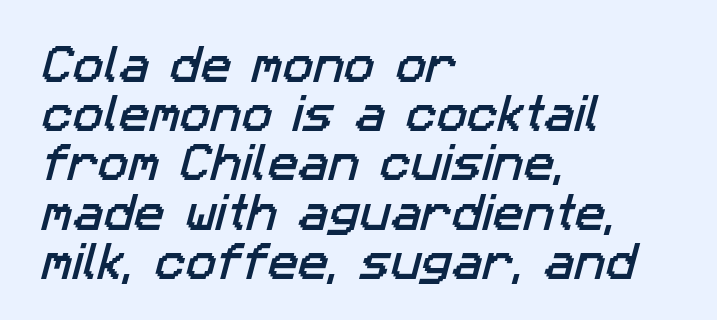
The tracking reads as untouched default to a designer's eye. Font category for this specimen: sans-serif. Lines of text with bare space underneath. The paragraph shown leans on its left margin. The rendering uses natural spacing where letterforms have individual widths.
